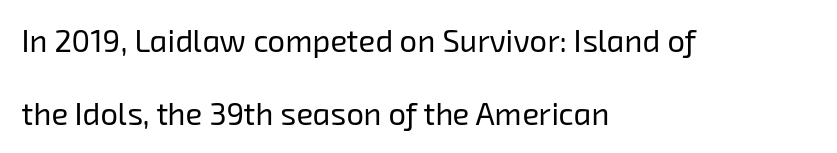
The image shows 31 px regular-weight sans-serif type; set left-aligned, loose line spacing (2.34x), normal letter spacing, not underlined; low stroke contrast and a medium x-height.
